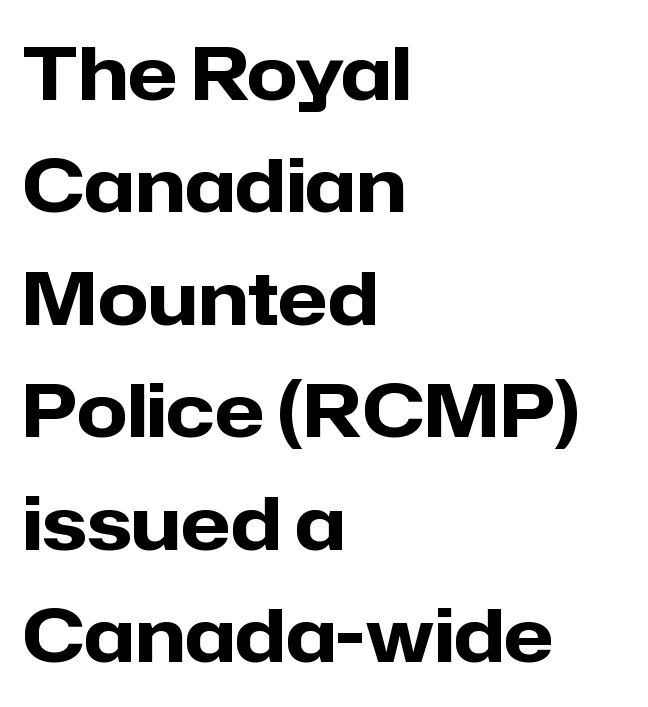
Q: Is the text bold? A: Yes.
Q: Is the text italic (slanted)? A: No, it is upright.
Q: Is the typeface a serif or a sans-serif typeface? A: Sans-serif.
Q: Is the text underlined? A: No.
Q: How is the paragraph aligned? A: Left-aligned.
Q: Is the spacing between letters normal or unusually wide? A: Normal.
Q: Is the spacing between lines tight, normal or loose? A: Normal.
Q: Width (condensed, normal, or wide)? A: Normal.
Q: Stroke contrast? A: Low.
Q: x-height? A: Medium.
Q: Monospaced? A: No.
